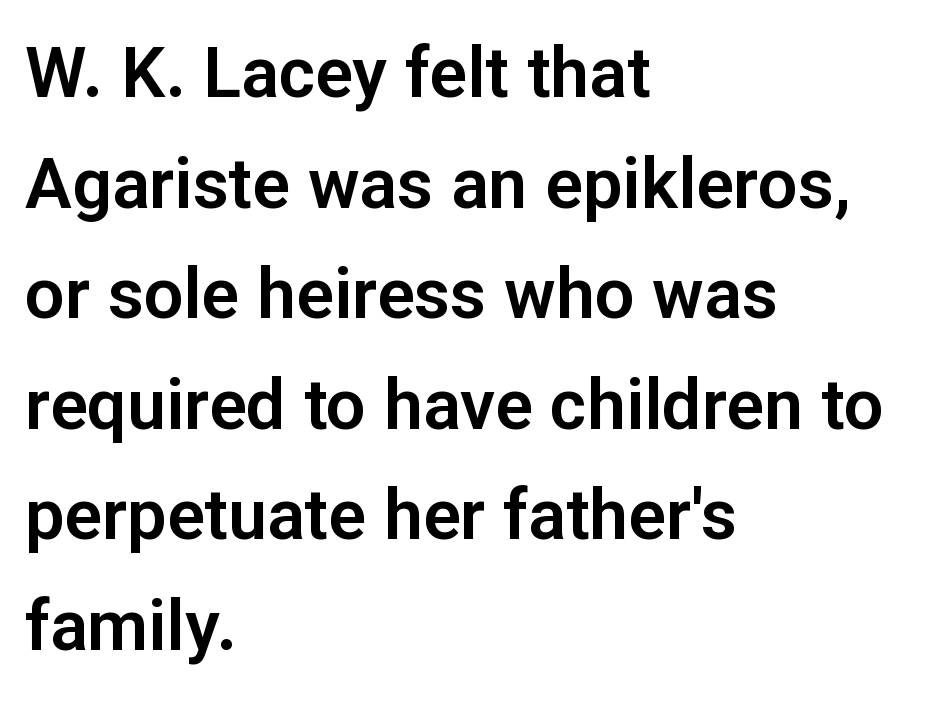
The axis of the letterforms is exactly vertical. What's the leading like? Ordinary, nothing unusual. Font category for this specimen: sans-serif. Visually the block forms a straight wall on the left and a jagged coastline on the right. Here the designer chose a conventional face with non-uniform glyph widths. The letterforms sit shoulder to shoulder at normal distance.
